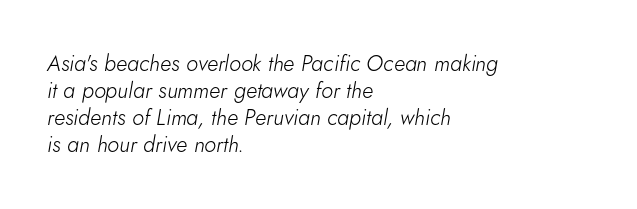
The image shows 22 px text type, italic (leaning right); set left-aligned, line spacing 1.23x, normal letter spacing, not underlined.
